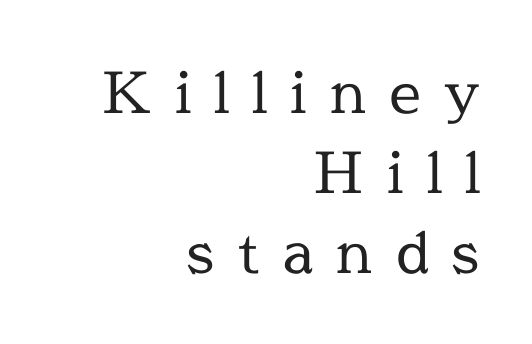
{"serif": "yes", "italic": "no", "bold": "no", "weight": "regular", "width": "normal", "x_height": "medium", "monospaced": "no", "underline": "no", "align": "right", "line_spacing": "normal", "line_spacing_ratio": 1.4, "letter_spacing": "wide", "letter_spacing_em": 0.4, "glyph_px": 57}
